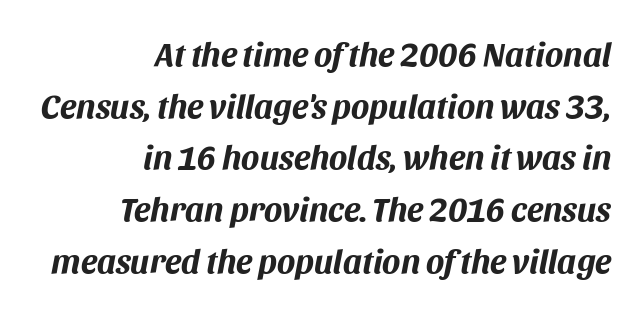
{"italic": "yes", "lean": "right", "slant_degrees": 11, "bold": "yes", "weight": "bold", "width": "normal", "stroke_contrast": "medium", "x_height": "large", "monospaced": "no", "underline": "no", "align": "right", "line_spacing": "normal", "line_spacing_ratio": 1.52, "letter_spacing": "normal", "letter_spacing_em": 0.0, "glyph_px": 34}
